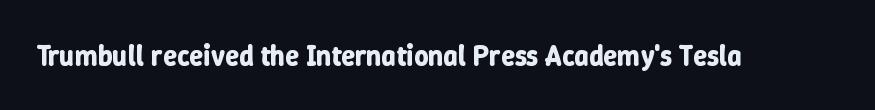
The image shows 28 px bold type, upright; set normal letter spacing, not underlined; low stroke contrast and a medium x-height.
